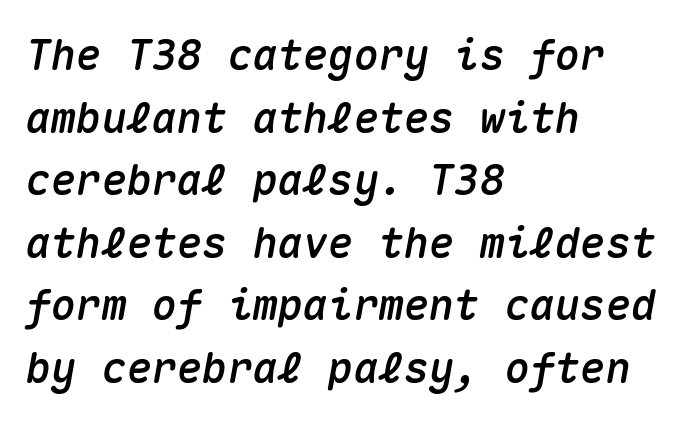
Q: Is the text italic (slanted)? A: Yes, it leans right by about 10 degrees.
Q: Is the text underlined? A: No.
Q: How is the paragraph aligned? A: Left-aligned.
Q: Is the spacing between letters normal or unusually wide? A: Normal.
Q: Is the spacing between lines tight, normal or loose? A: Normal.
Q: Width (condensed, normal, or wide)? A: Normal.
Q: Stroke contrast? A: Medium.
Q: x-height? A: Medium.
Q: Monospaced? A: Yes.
